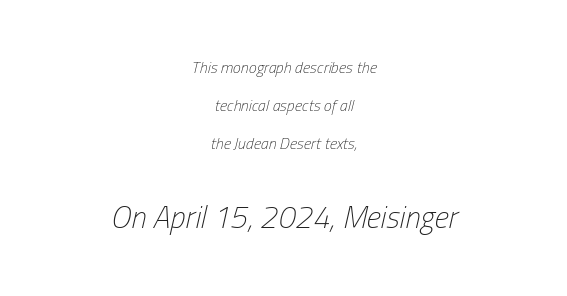
The image shows 31 px light, condensed type, italic (leaning right); set centered, loose line spacing (2.36x), normal letter spacing, not underlined; the second (bottom) block is 1.94x larger; low stroke contrast and a medium x-height.
